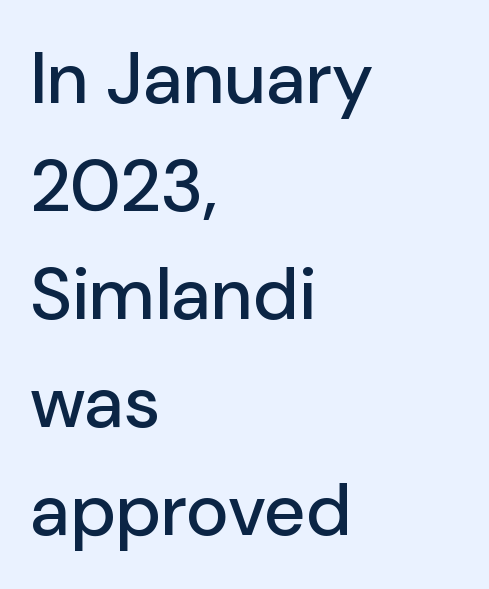
Caption: standard tracking, unaltered. Regular leading. Descender tails drop into unmarked territory. Varying glyph widths throughout — classic text-font behaviour.
